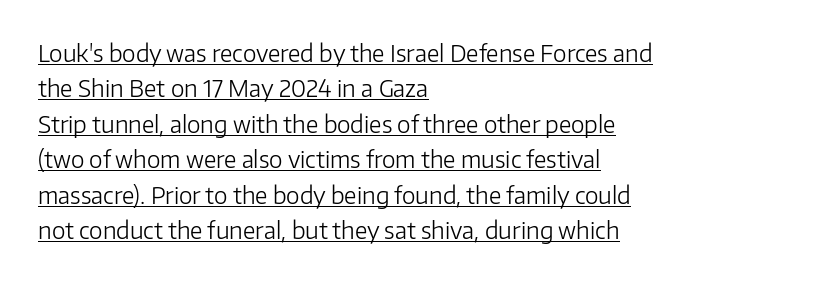
The image shows 23 px text type, upright; set left-aligned, normal line spacing (1.54x), normal letter spacing, underlined.
